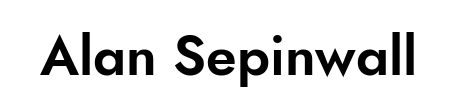
This sample has the flowing, uneven cadence of proportional lettering. Each letter's strokes conclude bluntly, with no projecting serifs. A clean baseline with only descenders dipping below it. Words appear dense and cohesive because spacing is normal.
